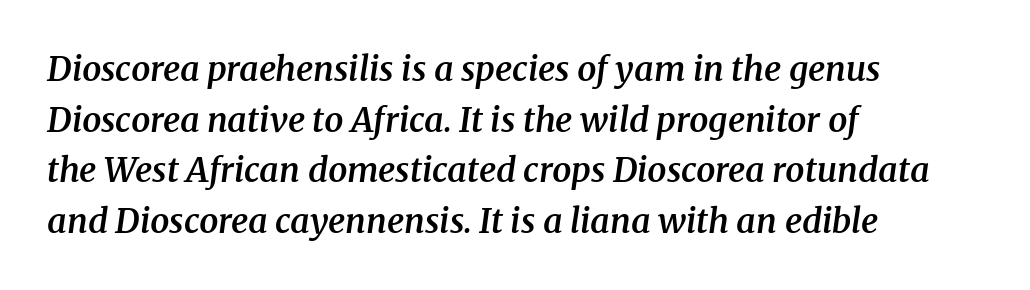
Interline gaps are of average width in this sample. All the whitespace from short lines collects on the right. The passage shown has conventional tracking throughout. The axis of the letterforms is tilted away from vertical. The strokes are fattened partway — semibold, not bold. Type without underlining.
